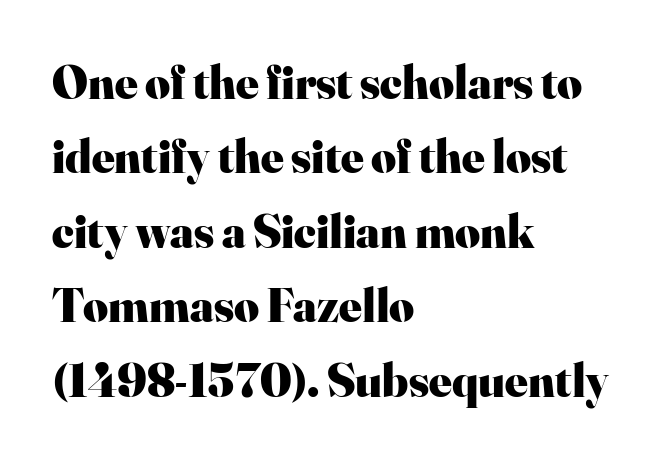
{"serif": "yes", "italic": "no", "bold": "yes", "weight": "heavy", "width": "normal", "stroke_contrast": "high", "x_height": "small", "monospaced": "no", "underline": "no", "align": "left", "line_spacing": "normal", "line_spacing_ratio": 1.55, "letter_spacing": "normal", "letter_spacing_em": 0.0, "glyph_px": 48}
